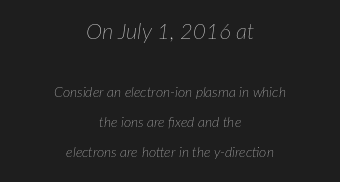
Q: Is the text bold? A: No.
Q: Is the text italic (slanted)? A: Yes, it leans right by about 7 degrees.
Q: Is the text underlined? A: No.
Q: How is the paragraph aligned? A: Centered.
Q: Is the spacing between letters normal or unusually wide? A: Normal.
Q: Is the spacing between lines tight, normal or loose? A: Loose.
Q: Which block of text is set in a larger size, the first (top) or the second (bottom)? A: The first (top) one.
